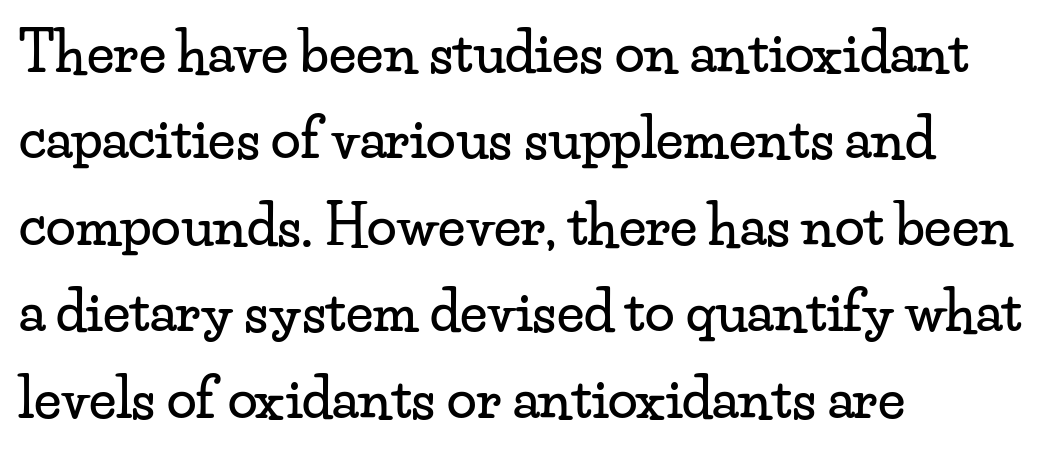
Q: Is the text italic (slanted)? A: No, it is upright.
Q: Is the typeface a serif or a sans-serif typeface? A: Serif.
Q: Is the text underlined? A: No.
Q: How is the paragraph aligned? A: Left-aligned.
Q: Is the spacing between letters normal or unusually wide? A: Normal.
Q: Is the spacing between lines tight, normal or loose? A: Normal.
Q: Width (condensed, normal, or wide)? A: Wide.
Q: Stroke contrast? A: Low.
Q: x-height? A: Small.
Q: Monospaced? A: No.
